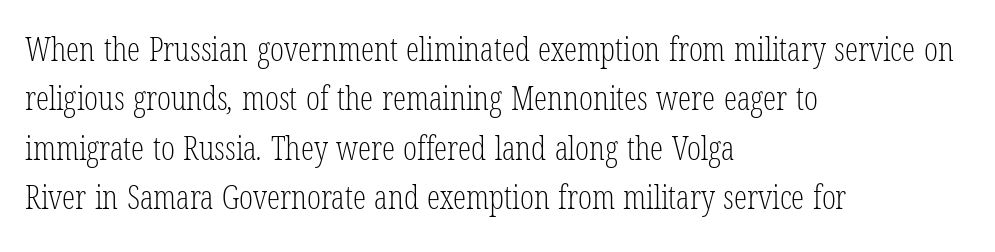
Q: Is the text bold? A: No.
Q: Is the typeface a serif or a sans-serif typeface? A: Serif.
Q: Is the text underlined? A: No.
Q: How is the paragraph aligned? A: Left-aligned.
Q: Is the spacing between letters normal or unusually wide? A: Normal.
Q: Is the spacing between lines tight, normal or loose? A: Normal.
Q: Width (condensed, normal, or wide)? A: Condensed.
Q: Stroke contrast? A: Low.
Q: x-height? A: Medium.
Q: Monospaced? A: No.
